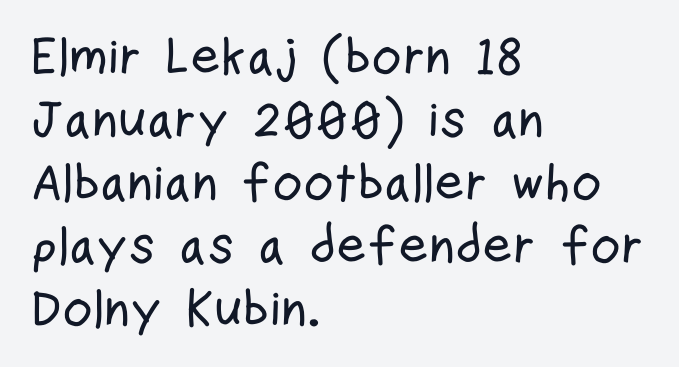
Descenders are the only things crossing below the line. Posture: upright roman. Alignment: flush left. Nope, no serifs anywhere on these letters.
